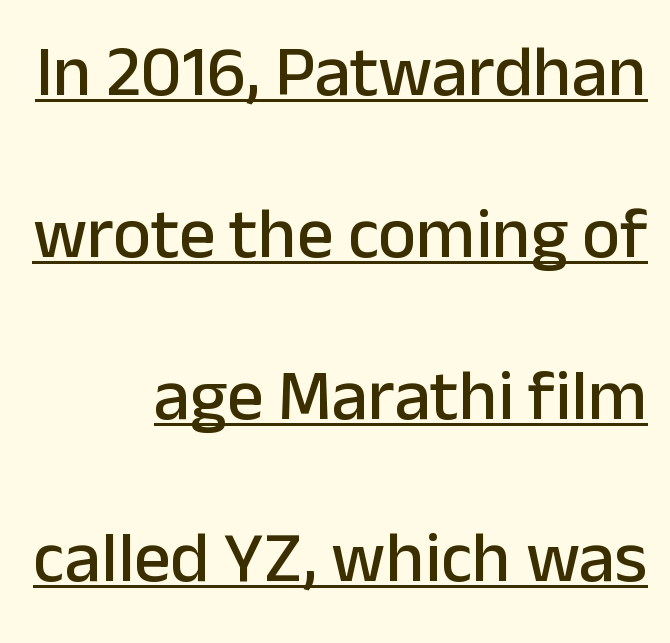
The image shows 72 px sans-serif type, upright; set right-aligned, loose line spacing (2.25x), normal letter spacing, underlined; low stroke contrast and a medium x-height.
